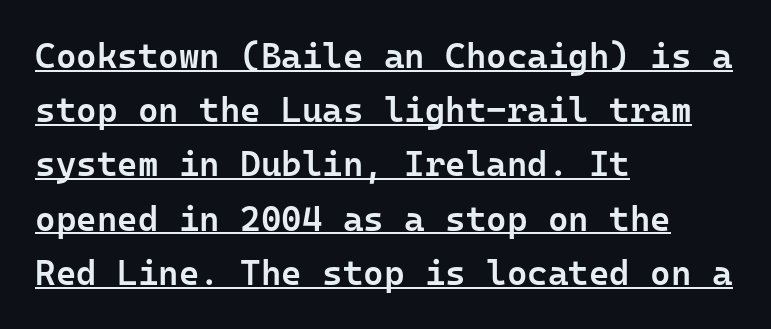
The image shows 35 px semibold sans-serif type, upright, monospaced; set left-aligned, normal line spacing (1.55x), normal letter spacing, underlined; low stroke contrast and a medium x-height.
